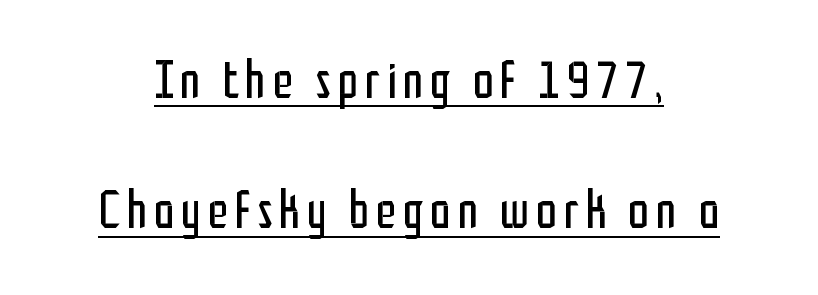
The image shows 53 px regular-weight, condensed sans-serif type, upright; set loose line spacing (2.46x), underlined; low stroke contrast and a medium x-height.
